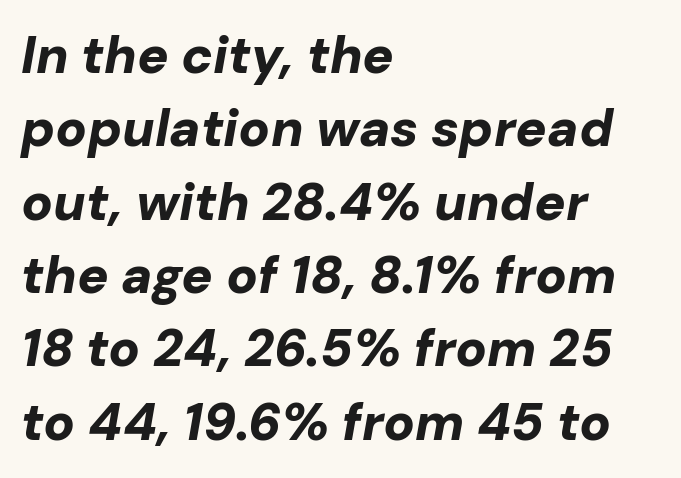
Only glyphs here, with clear space below each row. Every character sits at an angle, as italics do. The type is set solid horizontally, with unmodified tracking. Which margin do the lines hug? The left one — the right edge is uneven. Leading matches the norm, producing a regular column. A dark, heavy texture on the line: the type is bold.
